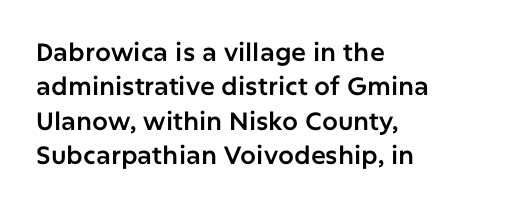
Style check: upright. All the whitespace from short lines collects on the right. Rule under the text: the space is simply empty. Leading matches the norm, producing a regular column.
